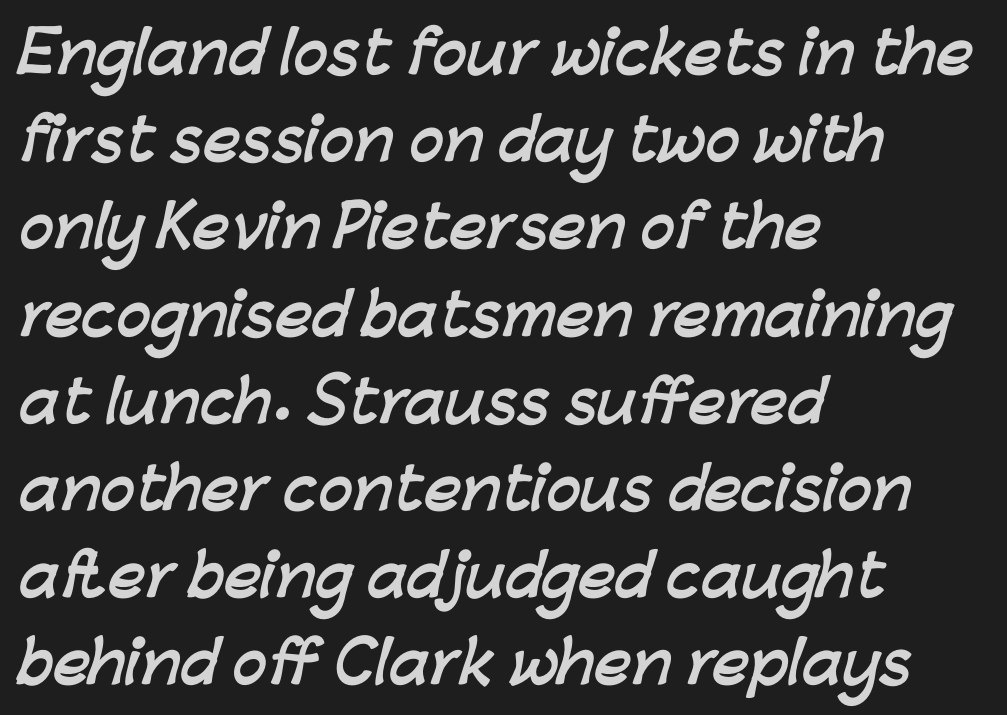
Q: Is the text bold? A: Yes.
Q: Is the typeface a serif or a sans-serif typeface? A: Sans-serif.
Q: Is the text underlined? A: No.
Q: How is the paragraph aligned? A: Left-aligned.
Q: Is the spacing between letters normal or unusually wide? A: Normal.
Q: Is the spacing between lines tight, normal or loose? A: Normal.
Q: Width (condensed, normal, or wide)? A: Normal.
Q: Stroke contrast? A: Low.
Q: x-height? A: Medium.
Q: Monospaced? A: No.
